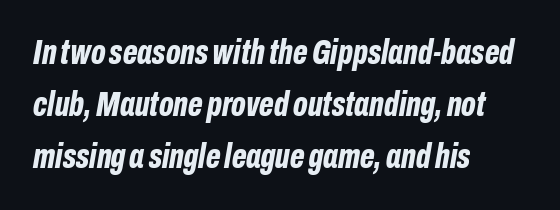
Q: Is the text bold? A: Yes.
Q: Is the text italic (slanted)? A: Yes, it leans right by about 10 degrees.
Q: Is the text underlined? A: No.
Q: How is the paragraph aligned? A: Left-aligned.
Q: Is the spacing between letters normal or unusually wide? A: Normal.
Q: Is the spacing between lines tight, normal or loose? A: Normal.
Q: Width (condensed, normal, or wide)? A: Condensed.
Q: Stroke contrast? A: Low.
Q: x-height? A: Medium.
Q: Monospaced? A: No.
